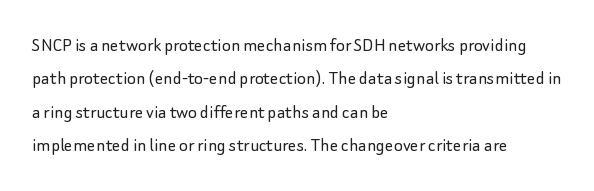
The image shows 21 px text type, upright; set left-aligned, normal line spacing (1.59x), normal letter spacing, not underlined.
